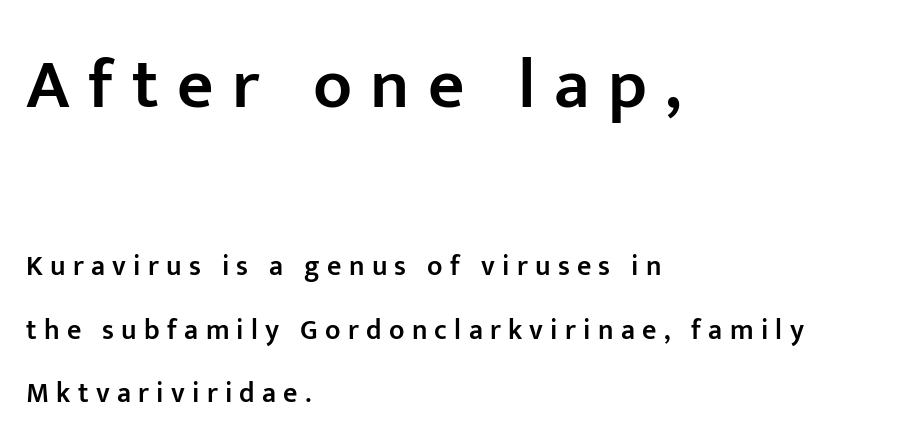
{"serif": "no", "italic": "no", "bold": "semi", "weight": "semibold", "width": "normal", "stroke_contrast": "low", "x_height": "medium", "monospaced": "no", "underline": "no", "align": "left", "line_spacing": "loose", "line_spacing_ratio": 2.26, "letter_spacing": "wide", "letter_spacing_em": 0.26, "larger_block": "first", "size_ratio": 2.54, "glyph_px": 71}
